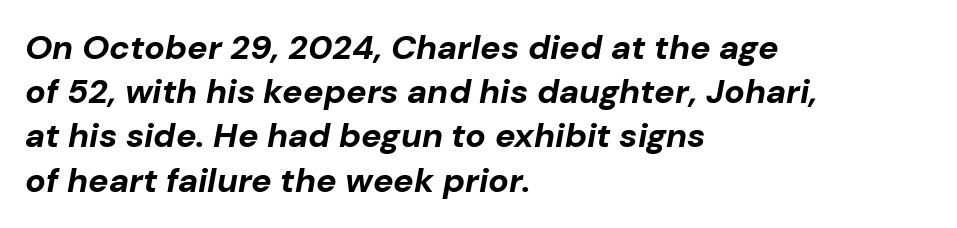
The image shows 34 px bold type, italic (leaning right); set left-aligned, normal line spacing (1.3x), normal letter spacing, not underlined; low stroke contrast and a medium x-height.
